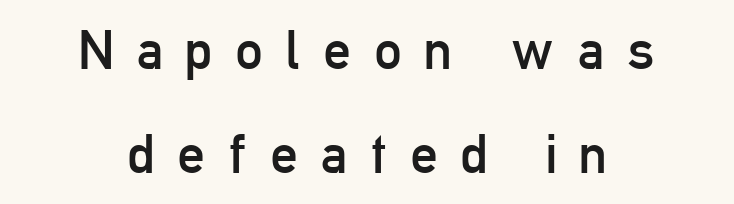
{"serif": "no", "italic": "no", "bold": "no", "weight": "regular", "width": "condensed", "stroke_contrast": "low", "x_height": "medium", "monospaced": "no", "underline": "no", "align": "center", "line_spacing": "loose", "line_spacing_ratio": 1.9, "letter_spacing": "wide", "letter_spacing_em": 0.41, "glyph_px": 55}
